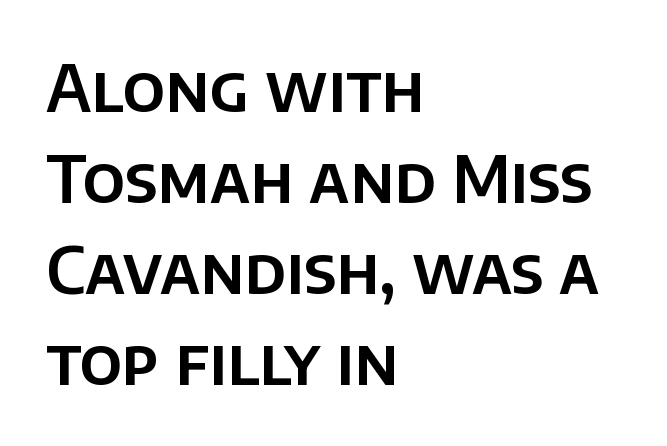
Every stem runs plumb, perpendicular to the baseline. One-word summary of the alignment: left. The letters advance in unequal steps, a hallmark of proportional type. In terms of letterspacing, this is plain default setting. Regarding serifs, this sample does without them.
